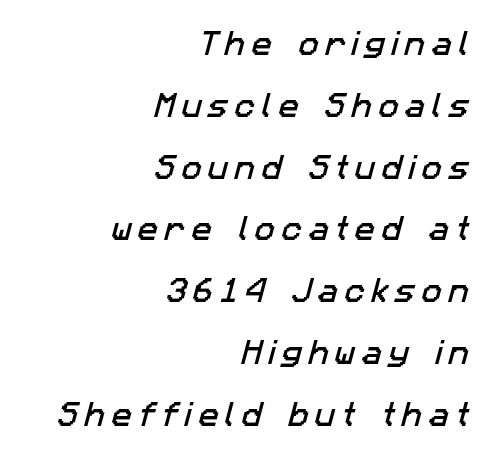
The image shows 27 px text type; set right-aligned, loose line spacing (2.29x), unusually wide letter spacing (+0.24 em), not underlined.
